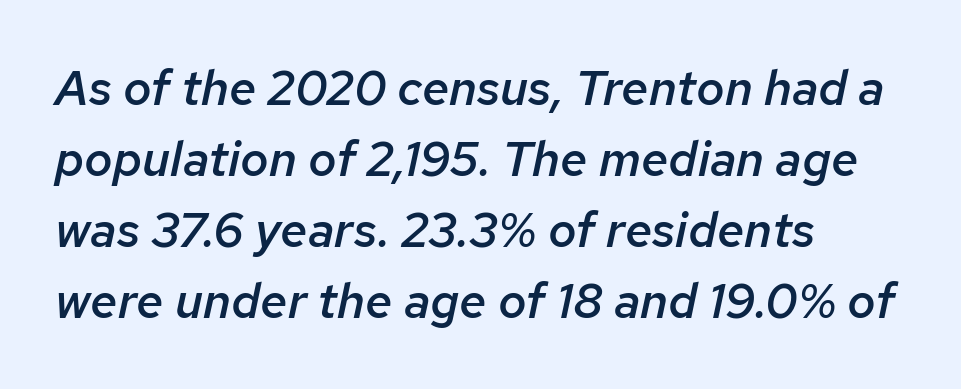
The image shows 49 px semibold type, italic (leaning right); set left-aligned, normal line spacing (1.45x), normal letter spacing, not underlined; low stroke contrast and a medium x-height.
